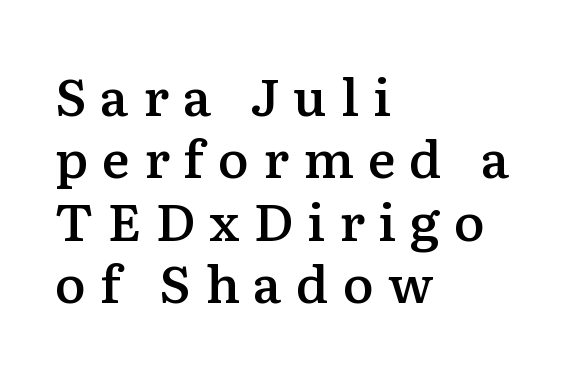
The image shows 52 px semibold serif type, upright; set left-aligned, line spacing 1.2x, unusually wide letter spacing (+0.27 em), not underlined; medium stroke contrast and a medium x-height.
